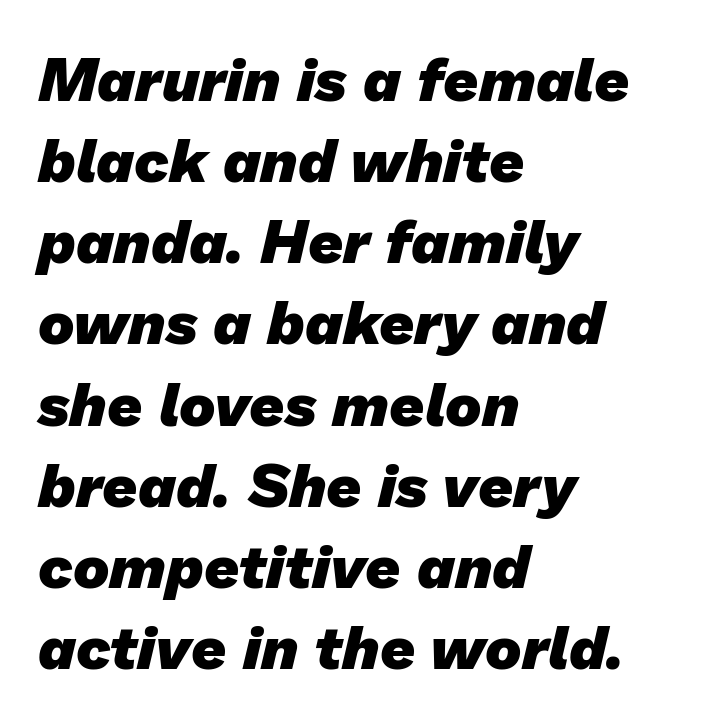
Varying glyph widths throughout — classic text-font behaviour. The rag falls on the right side of this text block. Summary of weight: heavy, a full bold. The baseline area is clear. The letterforms sit shoulder to shoulder at normal distance.
